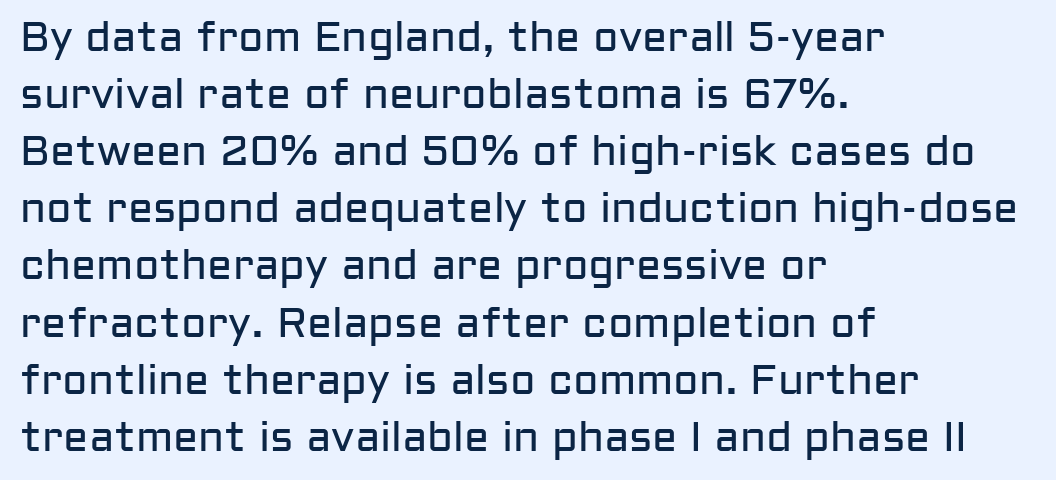
{"serif": "no", "italic": "no", "bold": "no", "weight": "regular", "width": "normal", "stroke_contrast": "low", "x_height": "medium", "monospaced": "no", "underline": "no", "align": "left", "line_spacing": "normal", "line_spacing_ratio": 1.36, "letter_spacing": "normal", "letter_spacing_em": 0.0, "glyph_px": 42}
